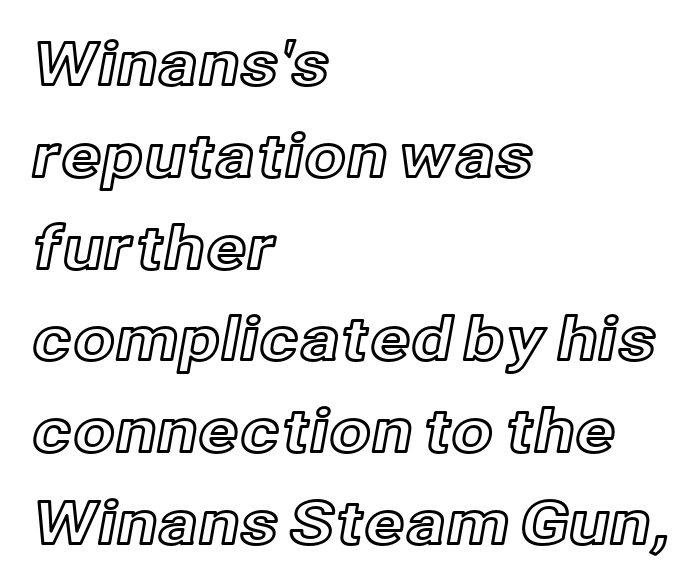
{"width": "normal", "x_height": "medium", "monospaced": "no", "underline": "no", "align": "left", "line_spacing": "normal", "line_spacing_ratio": 1.53, "letter_spacing": "normal", "letter_spacing_em": 0.0, "glyph_px": 60}
